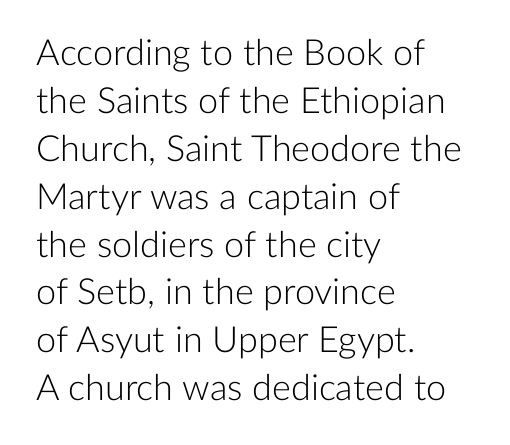
Q: Is the text bold? A: No.
Q: Is the text italic (slanted)? A: No, it is upright.
Q: Is the typeface a serif or a sans-serif typeface? A: Sans-serif.
Q: Is the text underlined? A: No.
Q: How is the paragraph aligned? A: Left-aligned.
Q: Is the spacing between letters normal or unusually wide? A: Normal.
Q: Is the spacing between lines tight, normal or loose? A: Normal.
Q: Width (condensed, normal, or wide)? A: Normal.
Q: Stroke contrast? A: Low.
Q: x-height? A: Medium.
Q: Monospaced? A: No.
